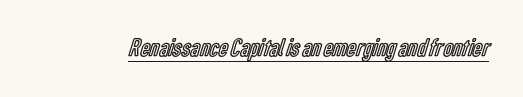
Q: Is the text italic (slanted)? A: Yes.
Q: Is the text underlined? A: Yes.
Q: Is the spacing between letters normal or unusually wide? A: Normal.
